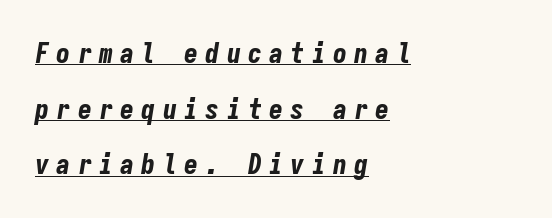
{"italic": "yes", "lean": "right", "slant_degrees": 9, "bold": "yes", "weight": "bold", "width": "condensed", "stroke_contrast": "low", "x_height": "medium", "monospaced": "yes", "underline": "yes", "align": "left", "line_spacing": "loose", "line_spacing_ratio": 1.99, "letter_spacing": "wide", "letter_spacing_em": 0.26, "glyph_px": 28}
